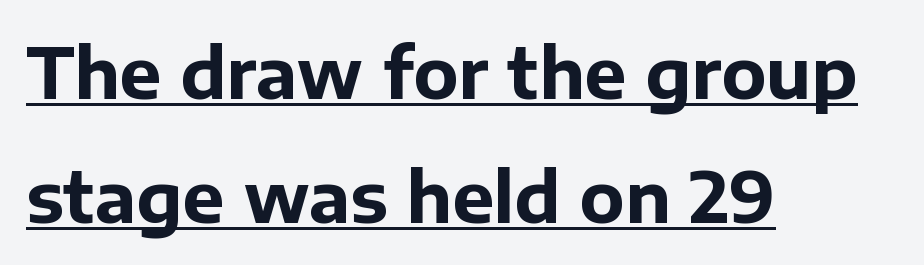
Look at the tracking — it's just the regular setting, nothing added. You'd pick this weight for a headline — it's a proper bold. A roman cut, with each character standing at attention. This sample has the flowing, uneven cadence of proportional lettering.
